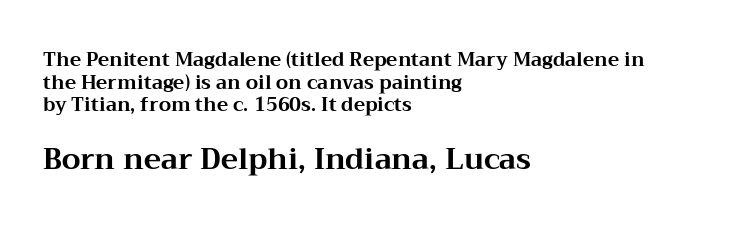
The rendering uses natural spacing where letterforms have individual widths. Leftover space on each line is placed entirely after the last word. The string is rendered with underlining switched off. This is roman type, the default non-slanted kind. What weight is shown? A full bold with thick strokes. Serifs: yes, visible at the terminals of the letterforms.
